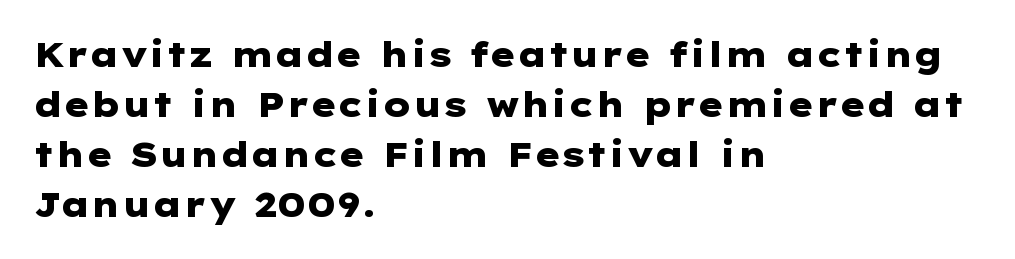
{"serif": "no", "italic": "no", "bold": "yes", "weight": "heavy", "width": "wide", "stroke_contrast": "low", "x_height": "medium", "underline": "no", "align": "left", "line_spacing": "normal", "line_spacing_ratio": 1.47, "letter_spacing": "normal", "letter_spacing_em": 0.0, "glyph_px": 34}
